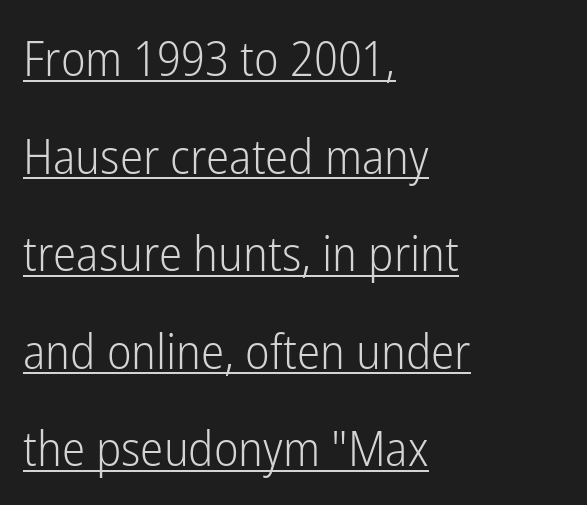
Q: Is the text bold? A: No.
Q: Is the text italic (slanted)? A: No, it is upright.
Q: Is the typeface a serif or a sans-serif typeface? A: Sans-serif.
Q: Is the text underlined? A: Yes.
Q: How is the paragraph aligned? A: Left-aligned.
Q: Is the spacing between letters normal or unusually wide? A: Normal.
Q: Is the spacing between lines tight, normal or loose? A: Loose.
Q: Width (condensed, normal, or wide)? A: Condensed.
Q: Stroke contrast? A: Low.
Q: x-height? A: Medium.
Q: Monospaced? A: No.
